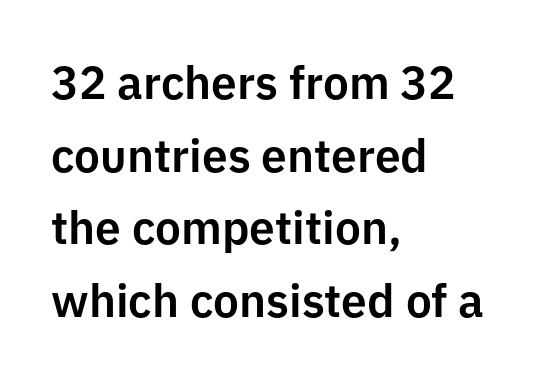
Q: Is the text italic (slanted)? A: No, it is upright.
Q: Is the typeface a serif or a sans-serif typeface? A: Sans-serif.
Q: Is the text underlined? A: No.
Q: How is the paragraph aligned? A: Left-aligned.
Q: Is the spacing between letters normal or unusually wide? A: Normal.
Q: Is the spacing between lines tight, normal or loose? A: Normal.
Q: Width (condensed, normal, or wide)? A: Normal.
Q: Stroke contrast? A: Low.
Q: x-height? A: Medium.
Q: Monospaced? A: No.
